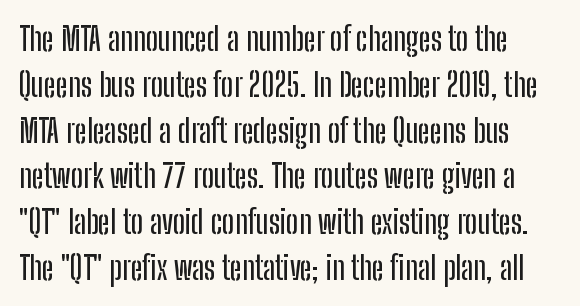
{"serif": "no", "italic": "no", "width": "condensed", "stroke_contrast": "low", "x_height": "medium", "monospaced": "no", "underline": "no", "line_spacing": "normal", "line_spacing_ratio": 1.43, "letter_spacing": "normal", "letter_spacing_em": 0.0, "glyph_px": 32}
